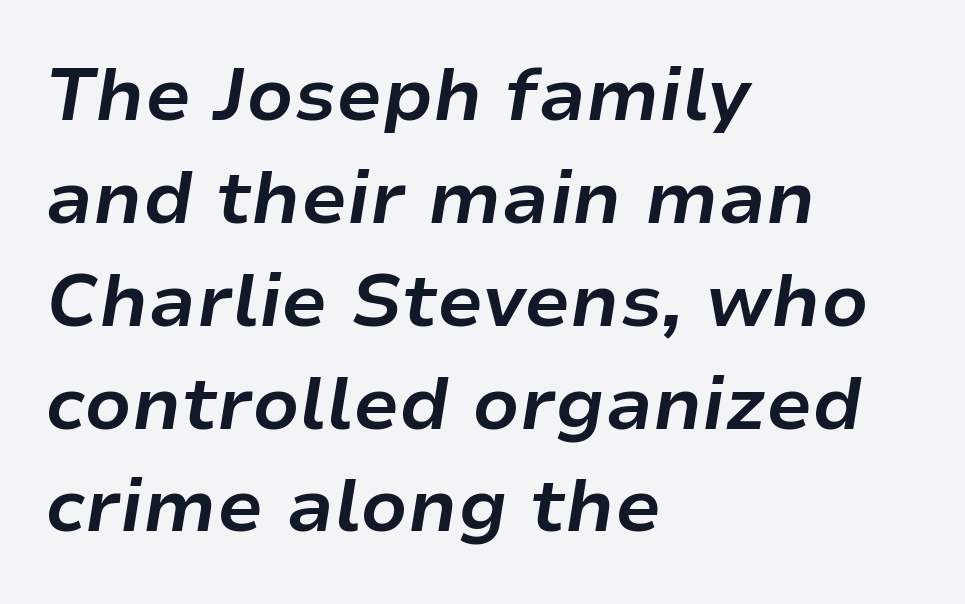
The image shows 74 px bold type, italic (leaning right); set left-aligned, normal line spacing (1.39x), normal letter spacing, not underlined; low stroke contrast and a medium x-height.
